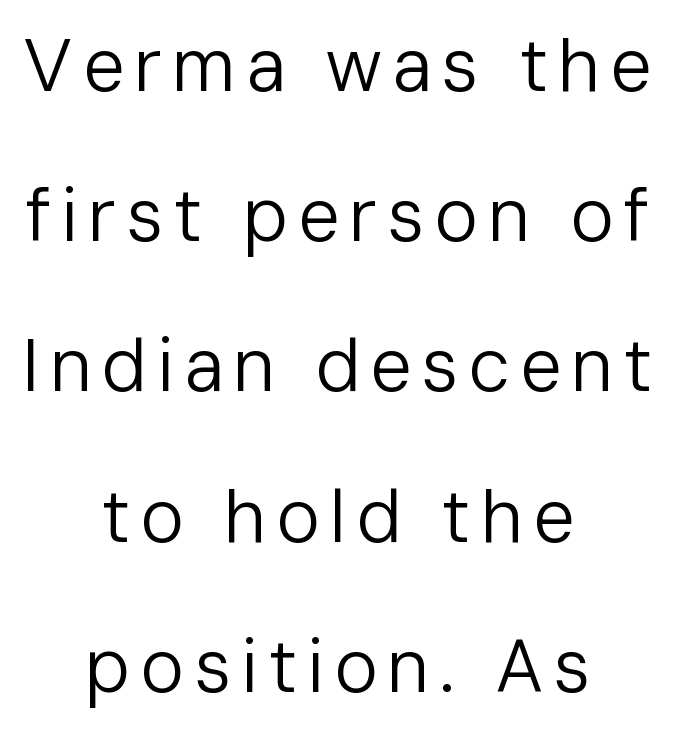
{"serif": "no", "italic": "no", "bold": "no", "weight": "regular", "width": "normal", "stroke_contrast": "low", "x_height": "medium", "monospaced": "no", "underline": "no", "align": "center", "line_spacing": "loose", "line_spacing_ratio": 2.03, "glyph_px": 74}
